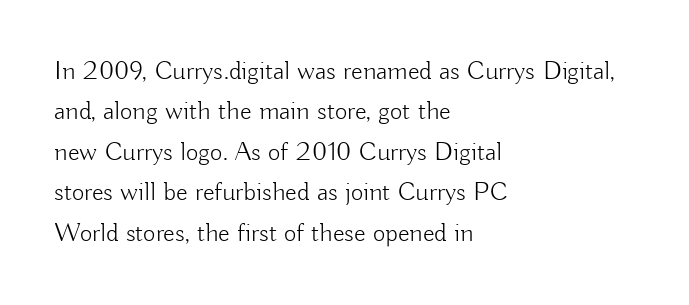
Q: Is the text bold? A: No.
Q: Is the text italic (slanted)? A: No, it is upright.
Q: Is the text underlined? A: No.
Q: How is the paragraph aligned? A: Left-aligned.
Q: Is the spacing between letters normal or unusually wide? A: Normal.
Q: Is the spacing between lines tight, normal or loose? A: Normal.
